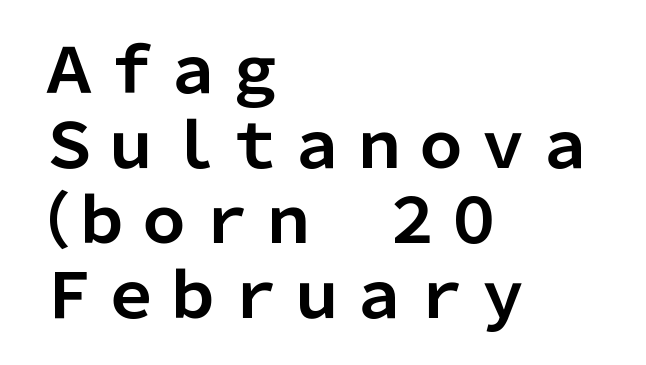
The image shows 62 px bold sans-serif type, upright; set left-aligned, line spacing 1.21x, normal letter spacing, not underlined; low stroke contrast and a medium x-height.
